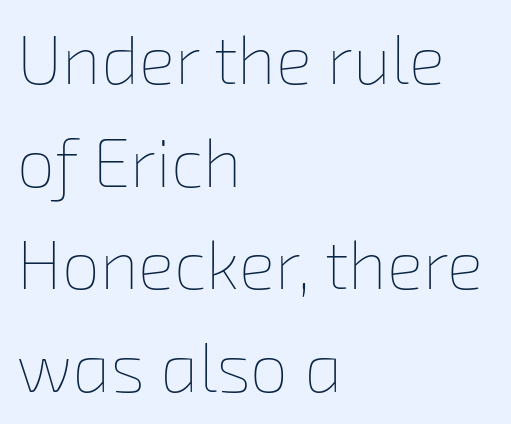
The image shows 68 px thin type; set left-aligned, normal line spacing (1.51x), normal letter spacing, not underlined; low stroke contrast and a medium x-height.
